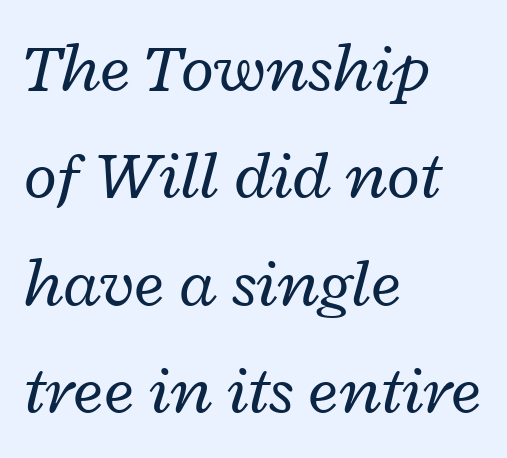
The image shows 68 px regular-weight, wide type, italic (leaning right); set left-aligned, normal line spacing (1.58x), normal letter spacing, not underlined; low stroke contrast and a medium x-height.
